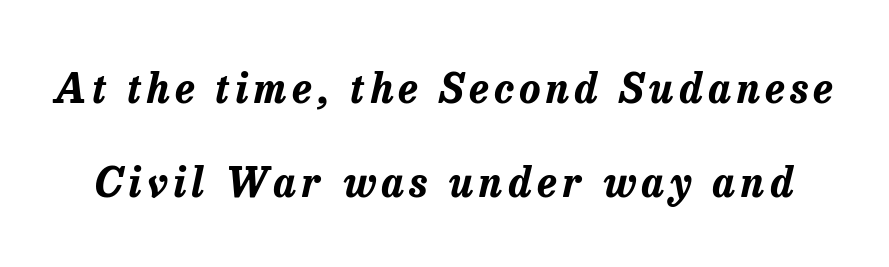
Q: Is the text bold? A: Yes.
Q: Is the text italic (slanted)? A: Yes, it leans right by about 13 degrees.
Q: Is the text underlined? A: No.
Q: Is the spacing between lines tight, normal or loose? A: Loose.
Q: Width (condensed, normal, or wide)? A: Normal.
Q: Stroke contrast? A: Low.
Q: x-height? A: Medium.
Q: Monospaced? A: No.
